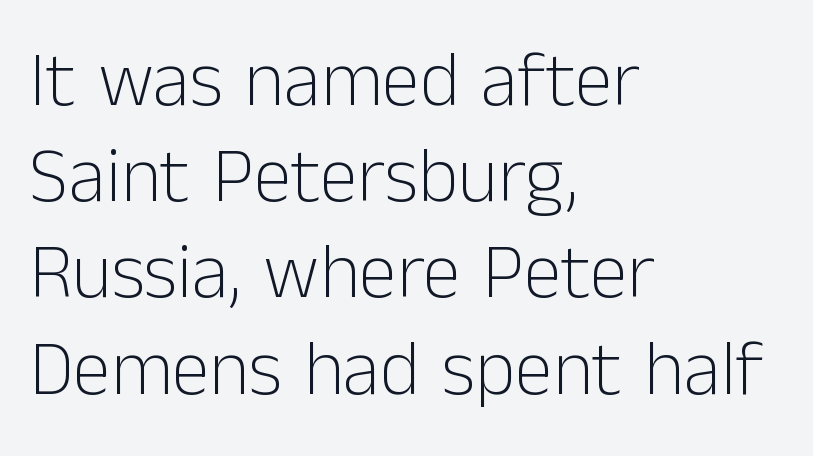
Q: Is the text bold? A: No.
Q: Is the text italic (slanted)? A: No, it is upright.
Q: Is the typeface a serif or a sans-serif typeface? A: Sans-serif.
Q: Is the text underlined? A: No.
Q: How is the paragraph aligned? A: Left-aligned.
Q: Is the spacing between letters normal or unusually wide? A: Normal.
Q: Is the spacing between lines tight, normal or loose? A: Normal.
Q: Width (condensed, normal, or wide)? A: Normal.
Q: Stroke contrast? A: Low.
Q: x-height? A: Medium.
Q: Monospaced? A: No.
